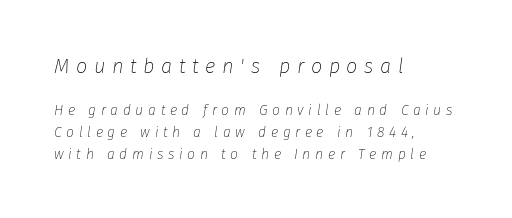
Characters are canted at an angle relative to the baseline's perpendicular. If you measured baseline to baseline, you'd find a middling distance. Vertical stems look standard width or narrower in stroke. Unmarked baselines from the first word to the last. In this sample the first text group is rendered at the bigger scale. The rendering inserts visible extra space after every character.
